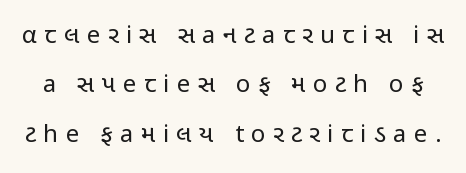
Q: Is the text bold? A: No.
Q: Is the text italic (slanted)? A: No, it is upright.
Q: Is the text underlined? A: No.
Q: Is the spacing between letters normal or unusually wide? A: Unusually wide.
Q: Is the spacing between lines tight, normal or loose? A: Loose.
